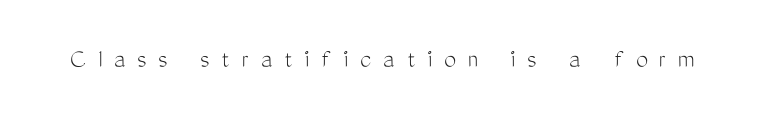
The image shows 27 px text type, upright; set unusually wide letter spacing (+0.44 em), not underlined.
